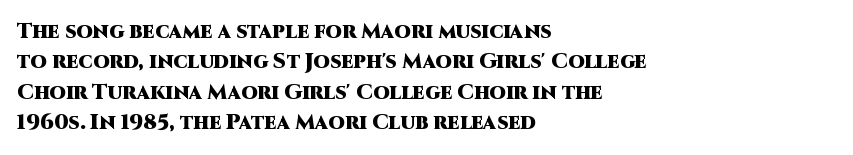
Q: Is the text bold? A: Yes.
Q: Is the text italic (slanted)? A: No, it is upright.
Q: Is the text underlined? A: No.
Q: How is the paragraph aligned? A: Left-aligned.
Q: Is the spacing between letters normal or unusually wide? A: Normal.
Q: Is the spacing between lines tight, normal or loose? A: Normal.
